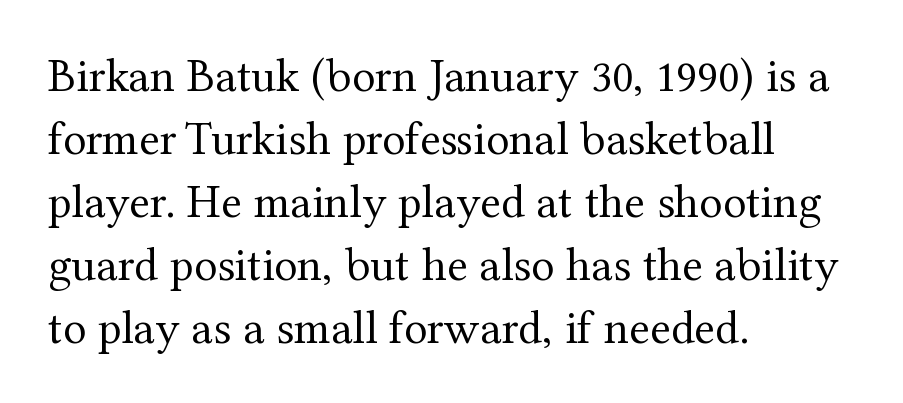
The image shows 48 px regular-weight serif type, upright; set left-aligned, normal line spacing (1.31x), normal letter spacing, not underlined; medium stroke contrast and a medium x-height.
